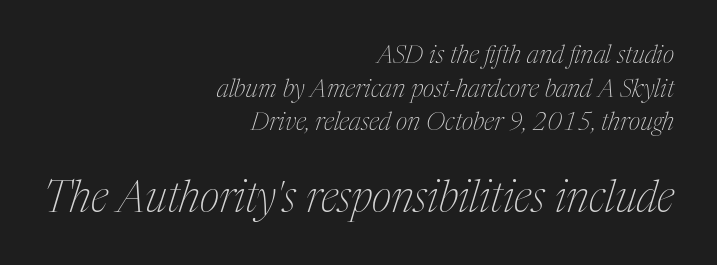
Q: Is the text bold? A: No.
Q: Is the text italic (slanted)? A: Yes, it leans right by about 17 degrees.
Q: Is the typeface a serif or a sans-serif typeface? A: Serif.
Q: Is the text underlined? A: No.
Q: How is the paragraph aligned? A: Right-aligned.
Q: Is the spacing between letters normal or unusually wide? A: Normal.
Q: Is the spacing between lines tight, normal or loose? A: Normal.
Q: Which block of text is set in a larger size, the first (top) or the second (bottom)? A: The second (bottom) one.
Q: Width (condensed, normal, or wide)? A: Condensed.
Q: Stroke contrast? A: Medium.
Q: x-height? A: Medium.
Q: Monospaced? A: No.
